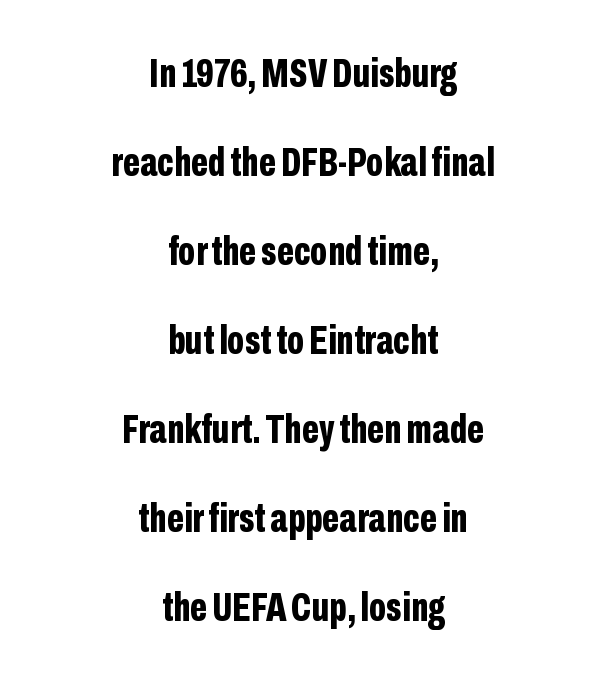
Its strokes are broad and dark, the hallmark of bold type. The line texture is even and compact thanks to regular tracking. One glance says open: line gaps are wider than usual. The face used here is a sans, in the tradition of grotesques and geometrics.
